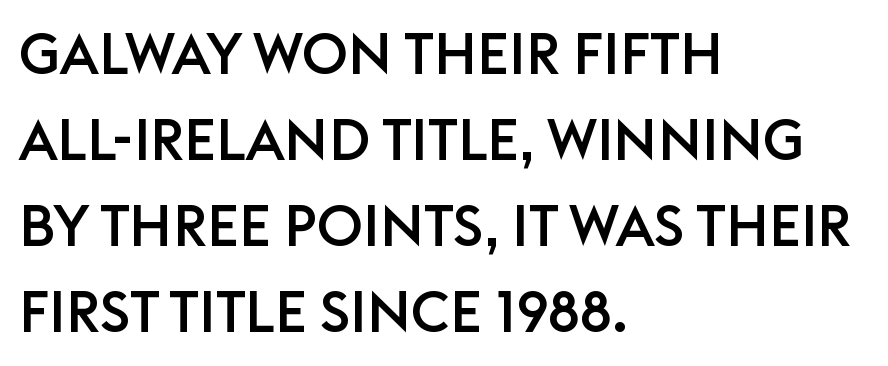
Q: Is the text italic (slanted)? A: No, it is upright.
Q: Is the typeface a serif or a sans-serif typeface? A: Sans-serif.
Q: Is the text underlined? A: No.
Q: How is the paragraph aligned? A: Left-aligned.
Q: Is the spacing between letters normal or unusually wide? A: Normal.
Q: Is the spacing between lines tight, normal or loose? A: Normal.
Q: Width (condensed, normal, or wide)? A: Normal.
Q: Stroke contrast? A: Low.
Q: x-height? A: Large.
Q: Monospaced? A: No.
